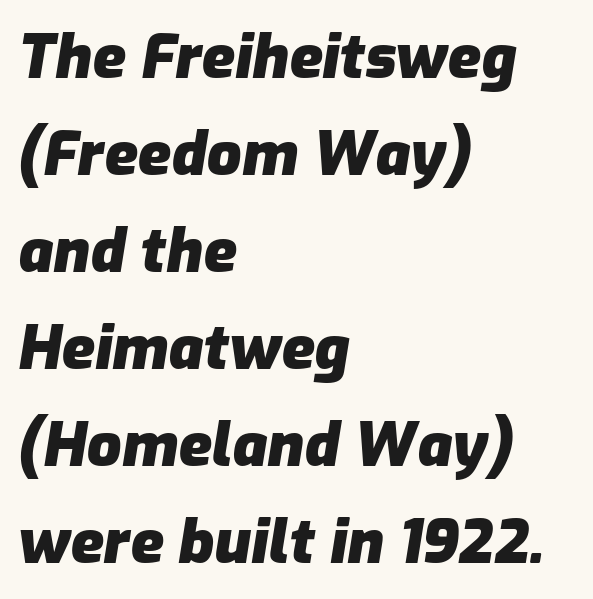
{"italic": "yes", "lean": "right", "slant_degrees": 9, "bold": "yes", "weight": "heavy", "width": "normal", "stroke_contrast": "low", "x_height": "medium", "monospaced": "no", "underline": "no", "align": "left", "line_spacing": "normal", "line_spacing_ratio": 1.59, "letter_spacing": "normal", "letter_spacing_em": 0.0, "glyph_px": 61}
